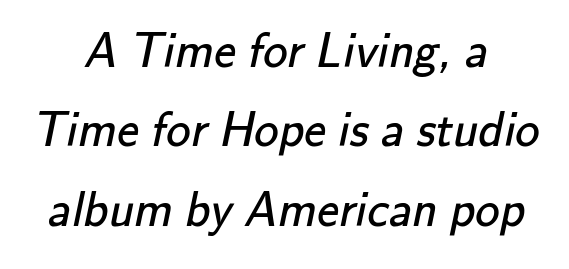
Q: Is the text bold? A: No.
Q: Is the typeface a serif or a sans-serif typeface? A: Sans-serif.
Q: Is the text underlined? A: No.
Q: How is the paragraph aligned? A: Centered.
Q: Is the spacing between letters normal or unusually wide? A: Normal.
Q: Is the spacing between lines tight, normal or loose? A: Normal.
Q: Width (condensed, normal, or wide)? A: Normal.
Q: Stroke contrast? A: Low.
Q: x-height? A: Small.
Q: Monospaced? A: No.
